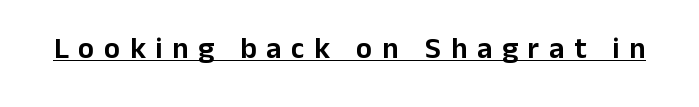
Q: Is the text italic (slanted)? A: No, it is upright.
Q: Is the typeface a serif or a sans-serif typeface? A: Sans-serif.
Q: Is the text underlined? A: Yes.
Q: Is the spacing between letters normal or unusually wide? A: Unusually wide.
Q: Width (condensed, normal, or wide)? A: Normal.
Q: Stroke contrast? A: Low.
Q: x-height? A: Medium.
Q: Monospaced? A: No.
